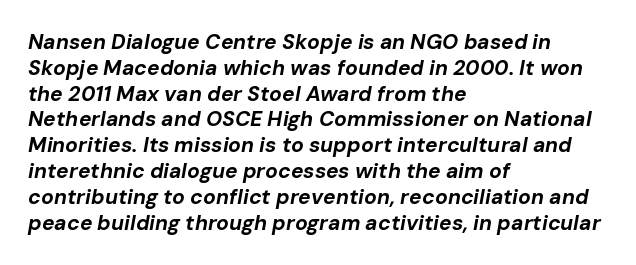
The image shows 21 px bold type, italic (leaning right); set left-aligned, line spacing 1.23x, normal letter spacing, not underlined.
